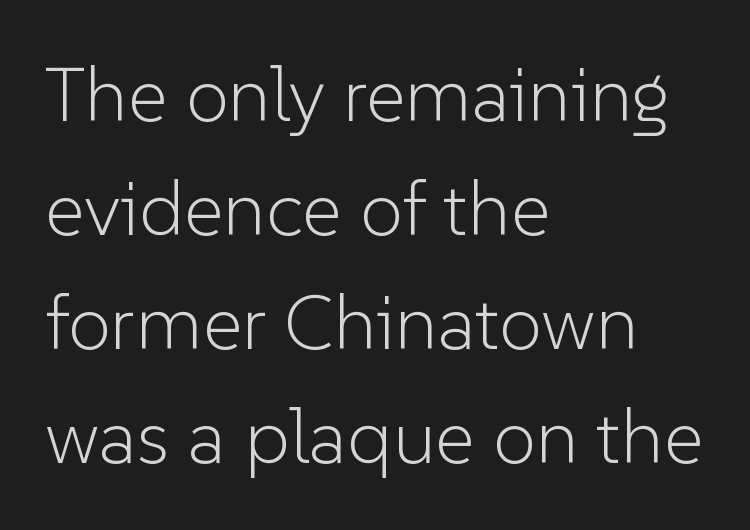
{"serif": "no", "italic": "no", "bold": "no", "weight": "light", "width": "normal", "stroke_contrast": "low", "x_height": "medium", "monospaced": "no", "underline": "no", "align": "left", "line_spacing": "normal", "line_spacing_ratio": 1.48, "letter_spacing": "normal", "letter_spacing_em": 0.0, "glyph_px": 77}
